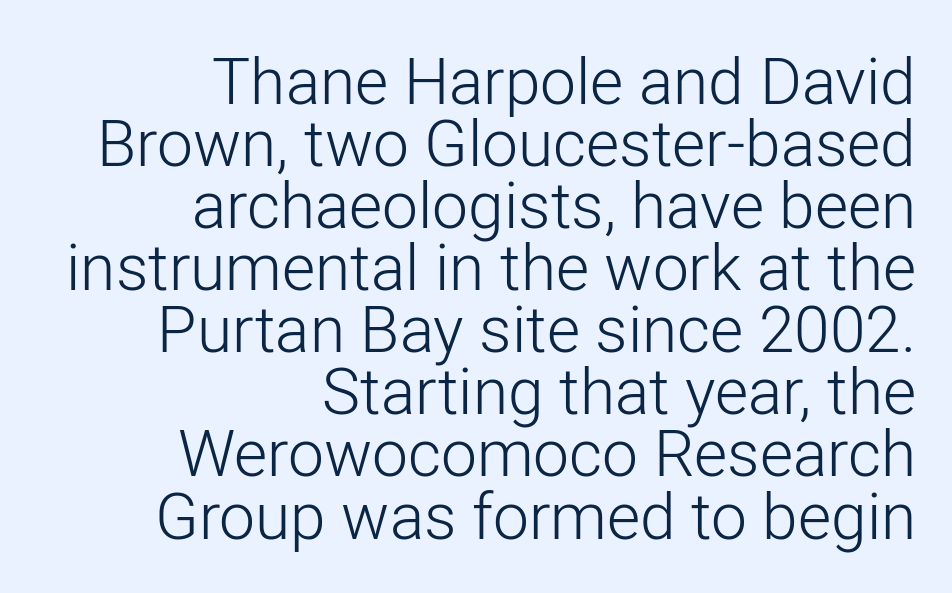
Q: Is the text bold? A: No.
Q: Is the text italic (slanted)? A: No, it is upright.
Q: Is the typeface a serif or a sans-serif typeface? A: Sans-serif.
Q: Is the text underlined? A: No.
Q: How is the paragraph aligned? A: Right-aligned.
Q: Is the spacing between letters normal or unusually wide? A: Normal.
Q: Is the spacing between lines tight, normal or loose? A: Tight.
Q: Width (condensed, normal, or wide)? A: Normal.
Q: Stroke contrast? A: Low.
Q: x-height? A: Medium.
Q: Monospaced? A: No.
